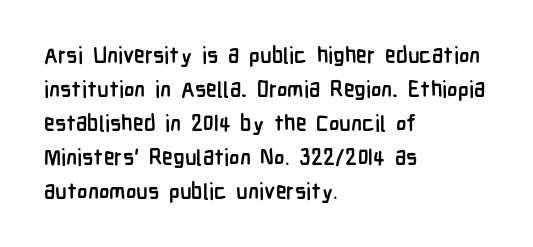
The lettering holds an erect, upright posture throughout. No word sits above an underline. Thick stems and heavy bowls — unmistakably bold. How are the letters spaced? Ordinarily, with no added tracking. Line beginnings align vertically; line endings do not.
